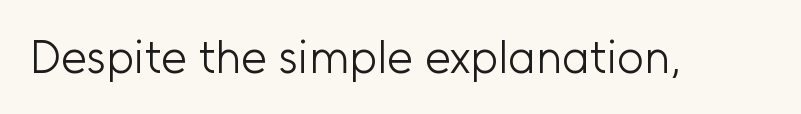
Q: Is the text bold? A: No.
Q: Is the text italic (slanted)? A: No, it is upright.
Q: Is the typeface a serif or a sans-serif typeface? A: Sans-serif.
Q: Is the text underlined? A: No.
Q: Is the spacing between letters normal or unusually wide? A: Normal.
Q: Width (condensed, normal, or wide)? A: Normal.
Q: Stroke contrast? A: Low.
Q: x-height? A: Medium.
Q: Monospaced? A: No.
